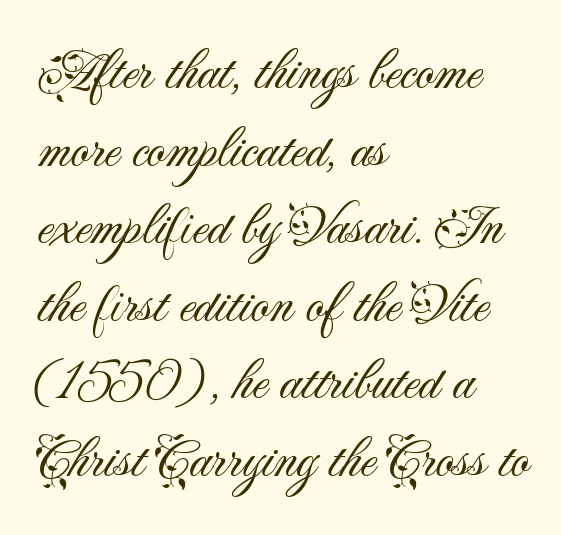
{"serif": "no", "bold": "no", "weight": "light", "width": "normal", "stroke_contrast": "medium", "x_height": "small", "monospaced": "no", "underline": "no", "align": "left", "line_spacing": "normal", "line_spacing_ratio": 1.36, "letter_spacing": "normal", "letter_spacing_em": 0.0, "glyph_px": 57}
